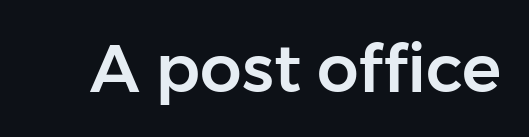
Q: Is the text italic (slanted)? A: No, it is upright.
Q: Is the typeface a serif or a sans-serif typeface? A: Sans-serif.
Q: Is the text underlined? A: No.
Q: Is the spacing between letters normal or unusually wide? A: Normal.
Q: Width (condensed, normal, or wide)? A: Normal.
Q: Stroke contrast? A: Low.
Q: x-height? A: Medium.
Q: Monospaced? A: No.
